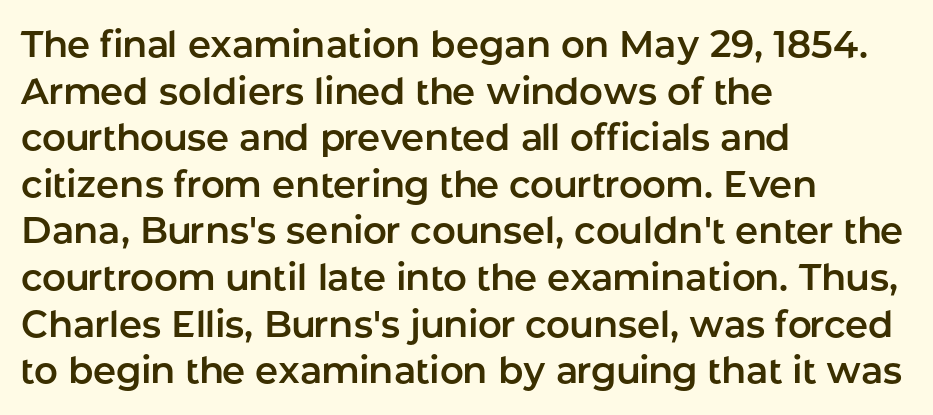
The image shows 37 px sans-serif type, upright; set left-aligned, normal line spacing (1.26x), normal letter spacing, not underlined; low stroke contrast and a medium x-height.
